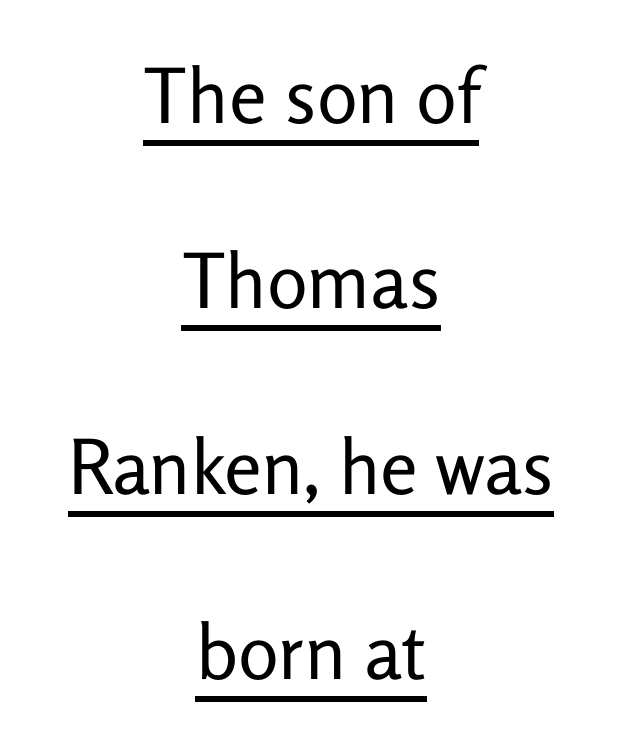
The image shows 76 px regular-weight sans-serif type, upright; set centered, loose line spacing (2.44x), normal letter spacing, underlined; low stroke contrast and a medium x-height.
